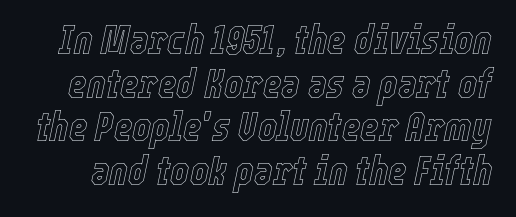
{"italic": "yes", "lean": "right", "slant_degrees": 12, "width": "condensed", "x_height": "medium", "monospaced": "no", "underline": "no", "line_spacing": "tight", "line_spacing_ratio": 1.09, "letter_spacing": "normal", "letter_spacing_em": 0.0, "glyph_px": 40}
